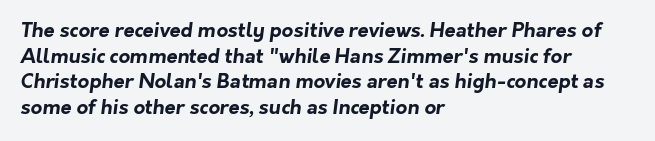
The image shows 20 px bold type; set left-aligned, normal line spacing (1.28x), normal letter spacing, not underlined.
